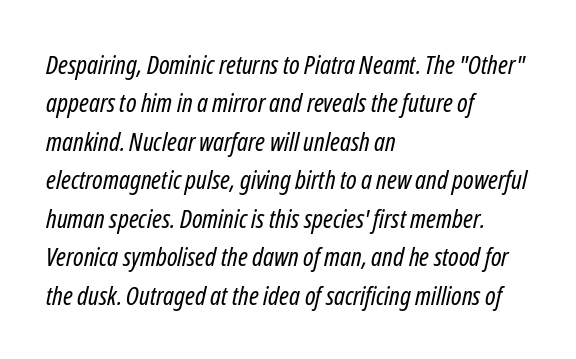
The image shows 26 px text type, italic (leaning right); set left-aligned, normal line spacing (1.48x), normal letter spacing, not underlined.
